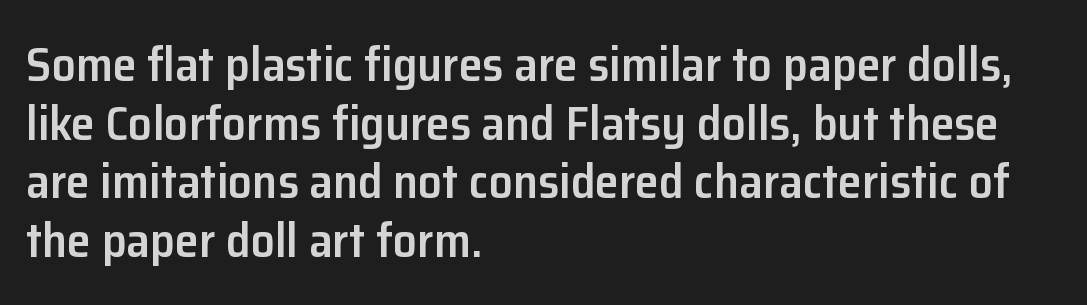
The image shows 48 px semibold sans-serif type, upright; set left-aligned, line spacing 1.22x, normal letter spacing, not underlined; low stroke contrast and a medium x-height.
